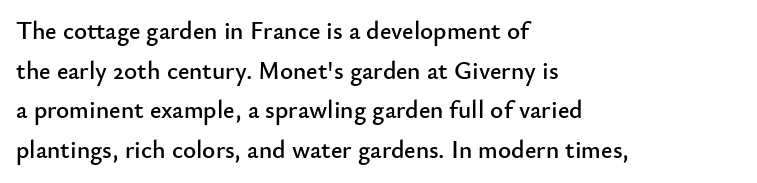
The image shows 25 px text type, upright; set left-aligned, normal line spacing (1.59x), normal letter spacing, not underlined.
